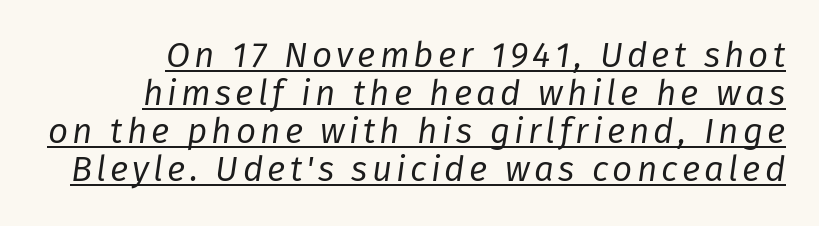
Q: Is the text bold? A: No.
Q: Is the text italic (slanted)? A: Yes, it leans right by about 8 degrees.
Q: Is the text underlined? A: Yes.
Q: Is the spacing between lines tight, normal or loose? A: Tight.
Q: Width (condensed, normal, or wide)? A: Normal.
Q: Stroke contrast? A: Low.
Q: x-height? A: Medium.
Q: Monospaced? A: No.
